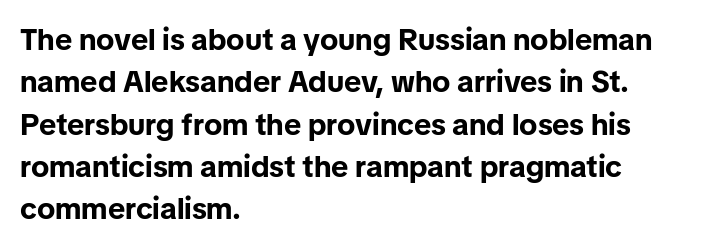
The image shows 30 px bold sans-serif type, upright; set left-aligned, normal line spacing (1.41x), normal letter spacing, not underlined; low stroke contrast and a medium x-height.
